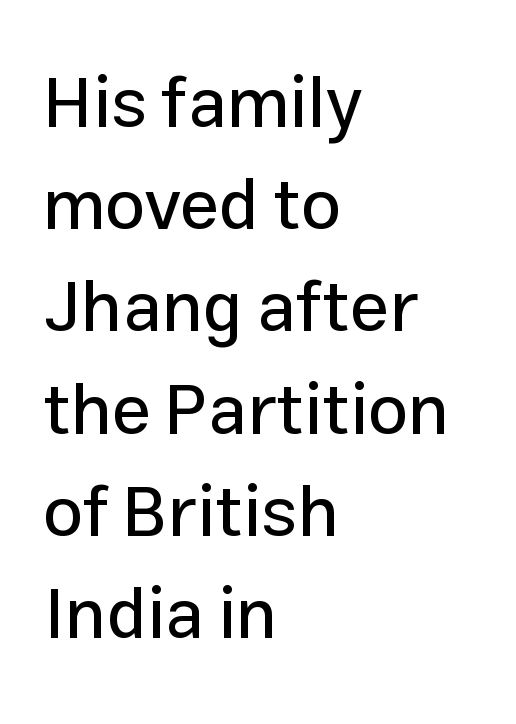
{"serif": "no", "italic": "no", "width": "normal", "stroke_contrast": "low", "x_height": "medium", "monospaced": "no", "underline": "no", "align": "left", "line_spacing": "normal", "line_spacing_ratio": 1.44, "letter_spacing": "normal", "letter_spacing_em": 0.0, "glyph_px": 71}
